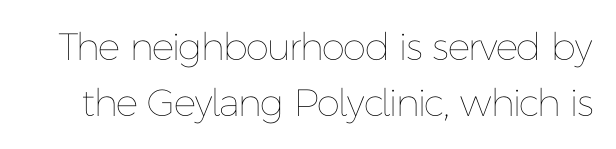
{"italic": "no", "bold": "no", "weight": "thin", "width": "normal", "stroke_contrast": "low", "x_height": "medium", "monospaced": "no", "underline": "no", "line_spacing": "normal", "line_spacing_ratio": 1.47, "letter_spacing": "normal", "letter_spacing_em": 0.0, "glyph_px": 38}
